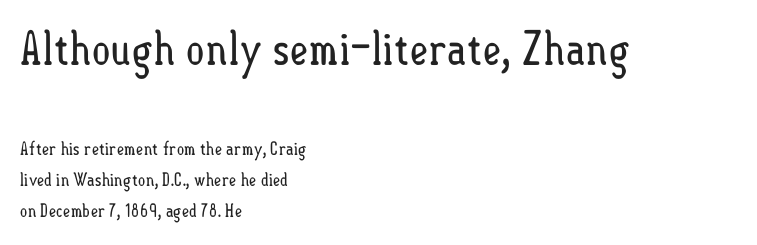
The image shows 46 px regular-weight, condensed type, upright; set left-aligned, line spacing 1.74x, normal letter spacing, not underlined; the first (top) block is 2.56x larger; low stroke contrast and a small x-height.
